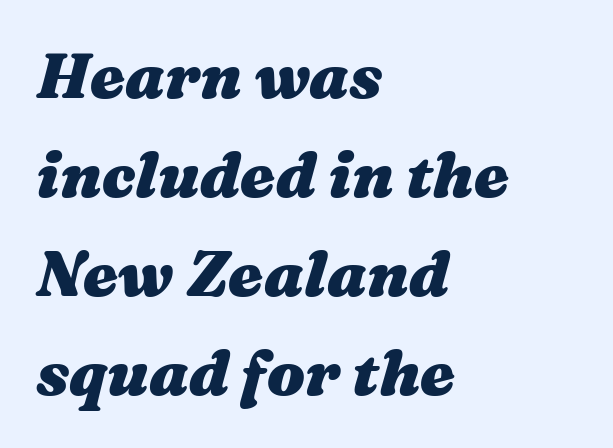
{"italic": "yes", "lean": "right", "slant_degrees": 16, "bold": "yes", "weight": "heavy", "width": "wide", "stroke_contrast": "medium", "x_height": "medium", "monospaced": "no", "underline": "no", "align": "left", "line_spacing": "normal", "line_spacing_ratio": 1.57, "letter_spacing": "normal", "letter_spacing_em": 0.0, "glyph_px": 63}
